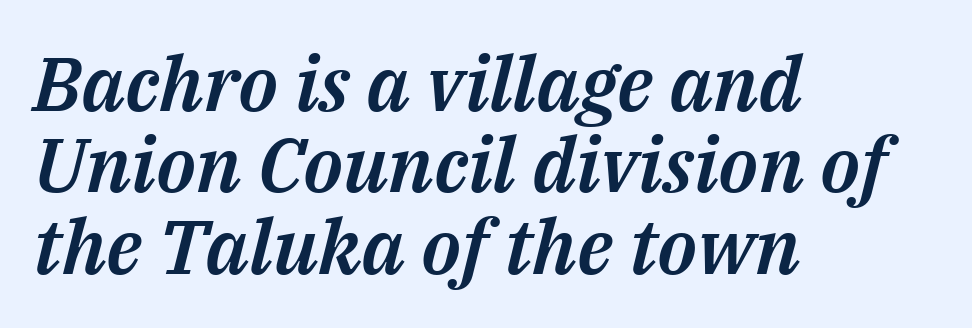
{"italic": "yes", "lean": "right", "slant_degrees": 14, "width": "normal", "stroke_contrast": "medium", "x_height": "medium", "monospaced": "no", "underline": "no", "align": "left", "line_spacing": "tight", "line_spacing_ratio": 1.07, "letter_spacing": "normal", "letter_spacing_em": 0.0, "glyph_px": 76}
